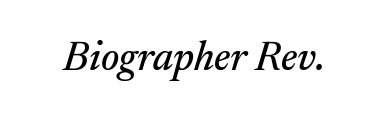
Only glyphs here, with clear space below each row. Is this a sans? No — the strokes have serifs. A typesetter would call this zero additional tracking. This is oblique type, the kind used for emphasis or titles. This sample has the flowing, uneven cadence of proportional lettering.
